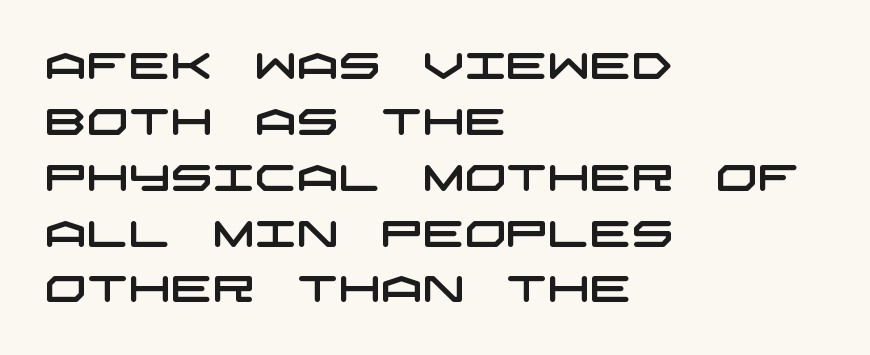
The image shows 37 px wide sans-serif type; set left-aligned, normal line spacing (1.51x), normal letter spacing, not underlined; low stroke contrast and a large x-height.
